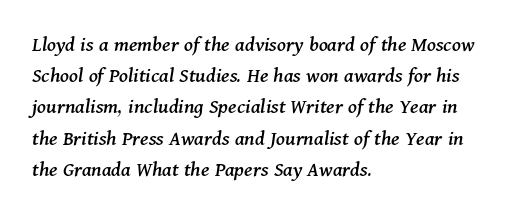
The image shows 22 px text type, italic (leaning right); set left-aligned, normal line spacing (1.42x), normal letter spacing, not underlined.
